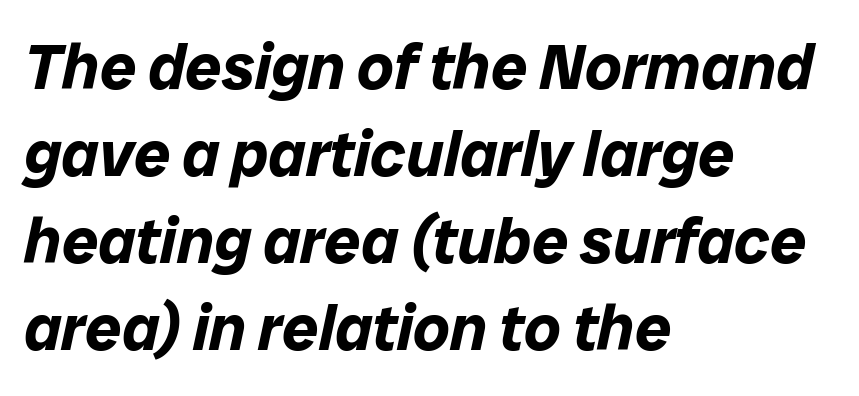
{"italic": "yes", "lean": "right", "slant_degrees": 12, "bold": "yes", "weight": "bold", "width": "normal", "stroke_contrast": "low", "x_height": "medium", "monospaced": "no", "underline": "no", "align": "left", "line_spacing": "normal", "line_spacing_ratio": 1.36, "letter_spacing": "normal", "letter_spacing_em": 0.0, "glyph_px": 64}
